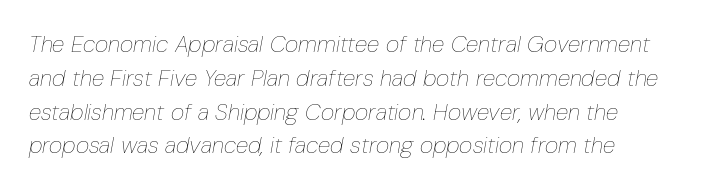
The image shows 23 px text type, italic (leaning right); set left-aligned, normal line spacing (1.47x), normal letter spacing, not underlined.
